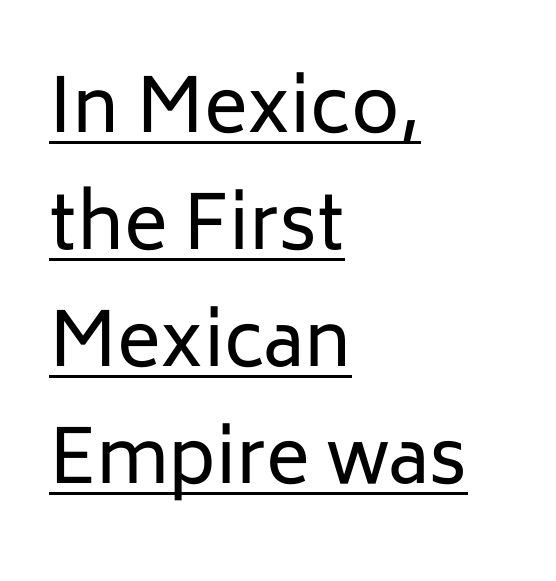
The image shows 74 px regular-weight sans-serif type, upright; set left-aligned, normal line spacing (1.58x), normal letter spacing, underlined; low stroke contrast and a medium x-height.
